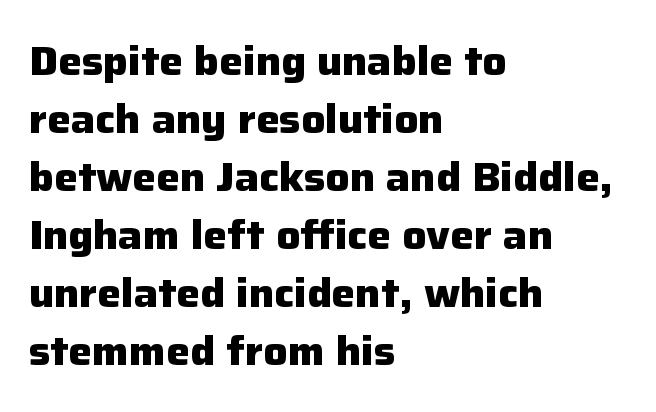
Compared with typical paragraphs, the rows here are spaced about the same. Nope, no serifs anywhere on these letters. Which margin do the lines hug? The left one — the right edge is uneven. Heavy, bold letterforms.
